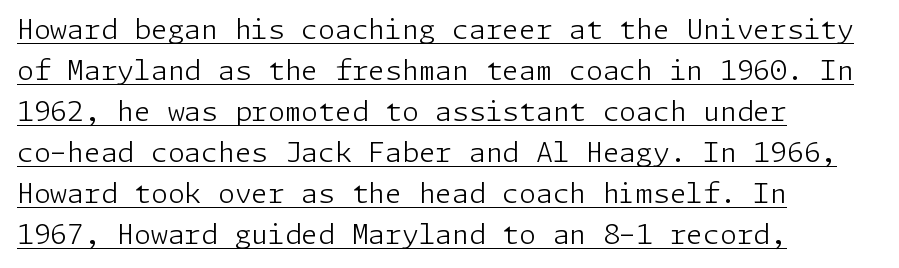
{"italic": "no", "bold": "no", "underline": "yes", "align": "left", "line_spacing": "normal", "line_spacing_ratio": 1.52, "letter_spacing": "normal", "letter_spacing_em": 0.0, "glyph_px": 27}
